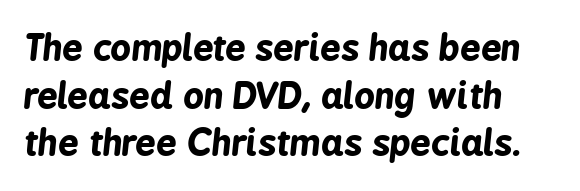
Q: Is the text bold? A: Yes.
Q: Is the text italic (slanted)? A: Yes, it leans right by about 6 degrees.
Q: Is the text underlined? A: No.
Q: Is the spacing between letters normal or unusually wide? A: Normal.
Q: Is the spacing between lines tight, normal or loose? A: Normal.
Q: Width (condensed, normal, or wide)? A: Condensed.
Q: Stroke contrast? A: Low.
Q: x-height? A: Medium.
Q: Monospaced? A: No.
